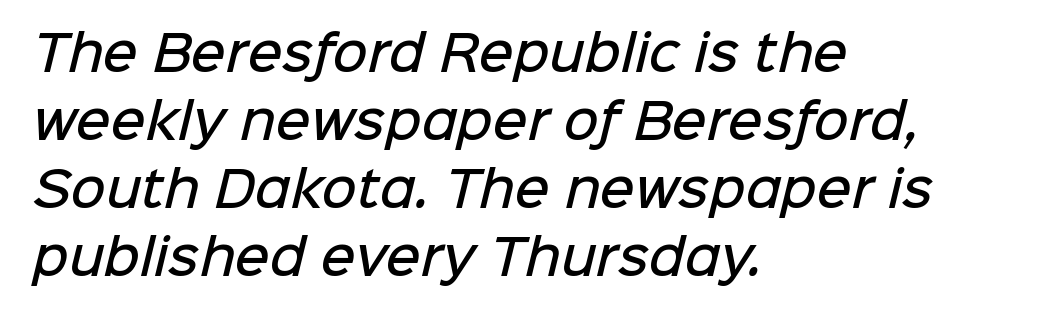
The characters display no serif detailing; their extremities are plain. Honestly, the letter spacing is just normal — you wouldn't notice it. Rows of type keep a routine distance in the vertical direction. Visually the block forms a straight wall on the left and a jagged coastline on the right. Each letter keeps its own natural width here, so spacing adapts to shape. The typesetting leans somewhat heavy: a semibold.
